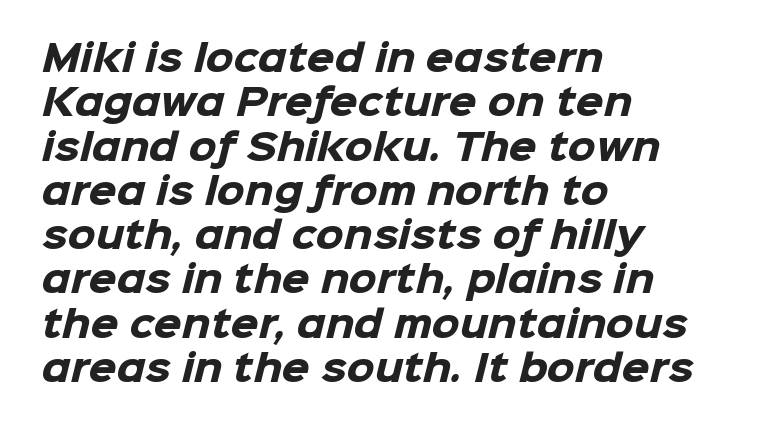
Q: Is the text bold? A: Yes.
Q: Is the typeface a serif or a sans-serif typeface? A: Sans-serif.
Q: Is the text underlined? A: No.
Q: How is the paragraph aligned? A: Left-aligned.
Q: Is the spacing between letters normal or unusually wide? A: Normal.
Q: Width (condensed, normal, or wide)? A: Normal.
Q: Stroke contrast? A: Low.
Q: x-height? A: Medium.
Q: Monospaced? A: No.
